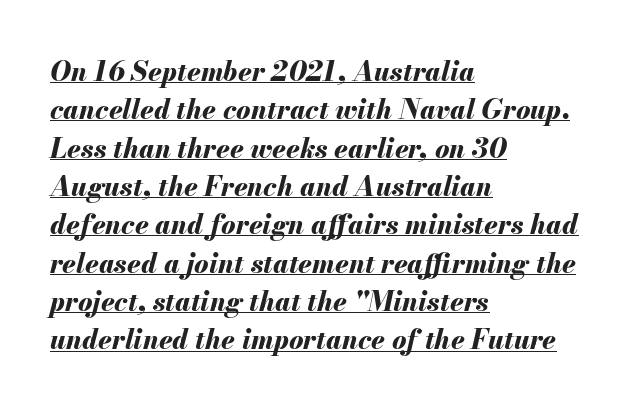
Each line of the rendering has a horizontal stroke beneath the glyphs. The passage is arranged the way most books set body copy — flush left. There is no visible air inserted between adjacent glyphs. In terms of posture, this sample is oblique. Each glyph is drawn with heavy, bold strokes.
